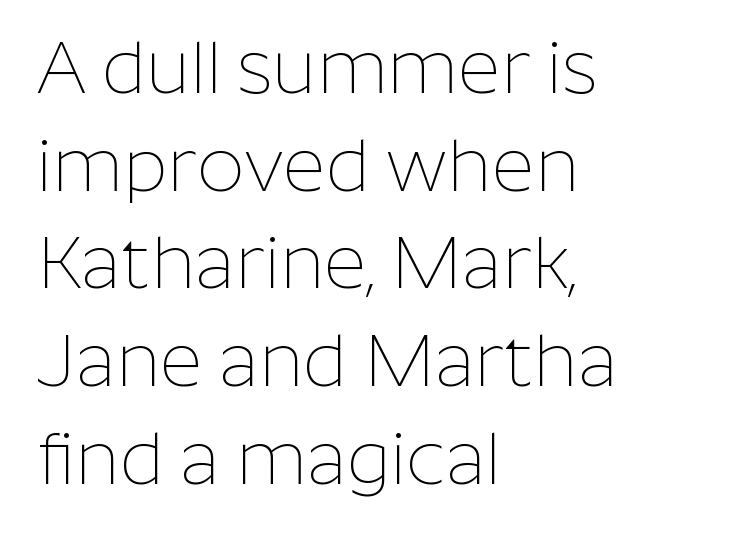
Q: Is the text bold? A: No.
Q: Is the text italic (slanted)? A: No, it is upright.
Q: Is the typeface a serif or a sans-serif typeface? A: Sans-serif.
Q: Is the text underlined? A: No.
Q: How is the paragraph aligned? A: Left-aligned.
Q: Is the spacing between letters normal or unusually wide? A: Normal.
Q: Is the spacing between lines tight, normal or loose? A: Normal.
Q: Width (condensed, normal, or wide)? A: Normal.
Q: Stroke contrast? A: Low.
Q: x-height? A: Medium.
Q: Monospaced? A: No.
